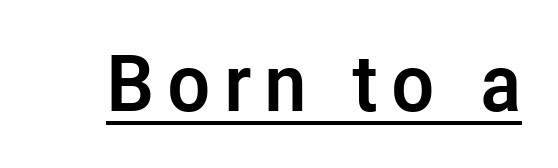
The image shows 79 px semibold sans-serif type, upright; set underlined; low stroke contrast and a medium x-height.
